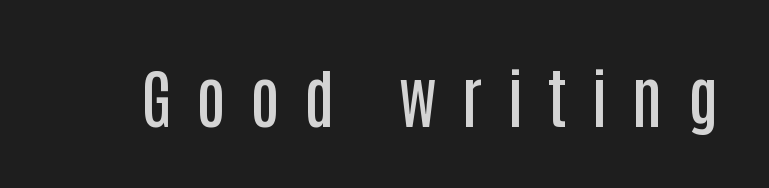
{"serif": "no", "italic": "no", "bold": "semi", "weight": "semibold", "width": "condensed", "stroke_contrast": "low", "x_height": "large", "monospaced": "no", "underline": "no", "letter_spacing": "wide", "letter_spacing_em": 0.38, "glyph_px": 65}
